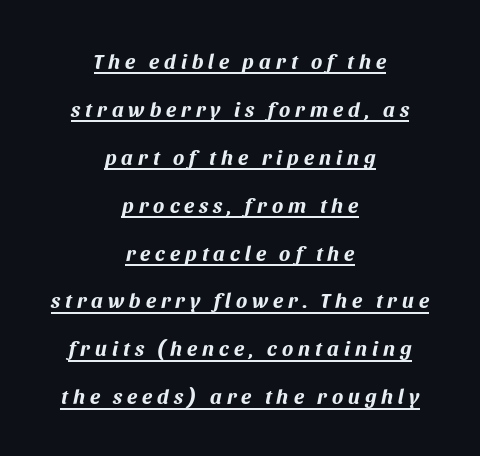
The gaps between neighbouring characters are conspicuously large. The typesetting leans heavy: a genuine bold. Notice how a bar underscores the lettering throughout. A student would call this center alignment; a typographer would say set centered. A typesetter would call this leading open, well beyond the default.
